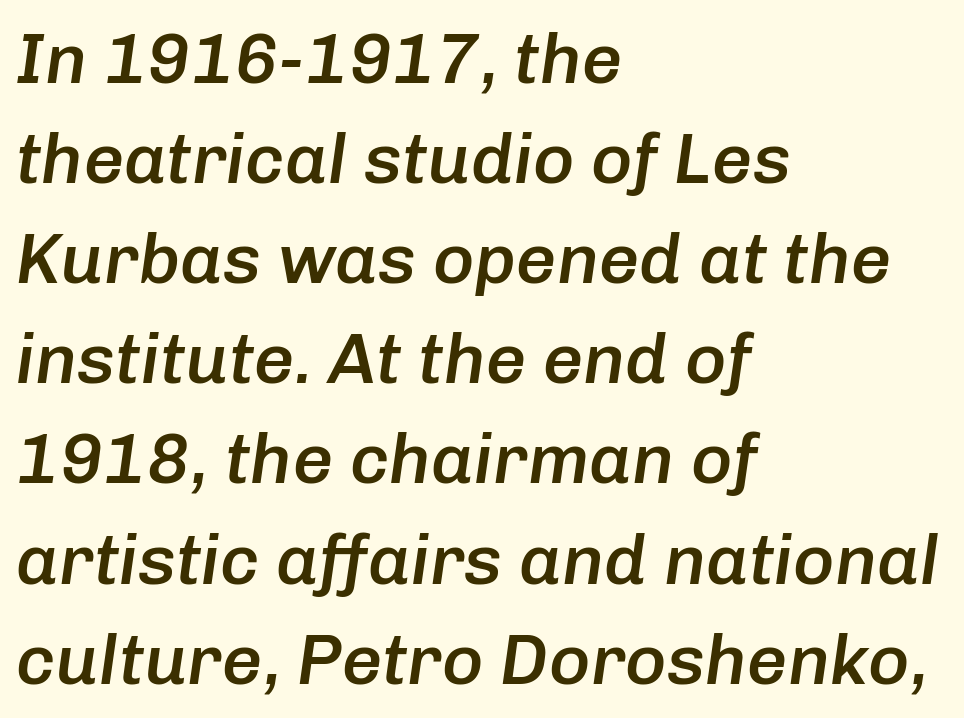
{"italic": "yes", "lean": "right", "slant_degrees": 8, "bold": "semi", "weight": "semibold", "width": "normal", "stroke_contrast": "low", "x_height": "medium", "monospaced": "no", "underline": "no", "align": "left", "line_spacing": "normal", "line_spacing_ratio": 1.41, "letter_spacing": "normal", "letter_spacing_em": 0.0, "glyph_px": 71}
